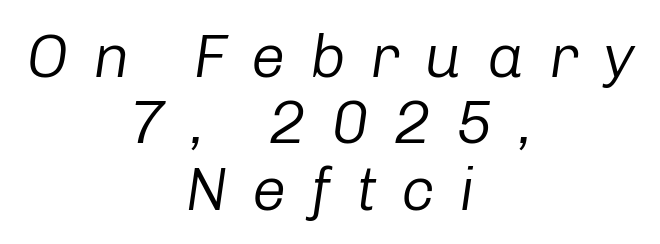
The letters are spread apart with noticeably loose tracking. The passage shown leans; its letterforms are oblique. The rendering positions every line midway between the sides. A typesetter would call this proportional, since set widths differ per character.
